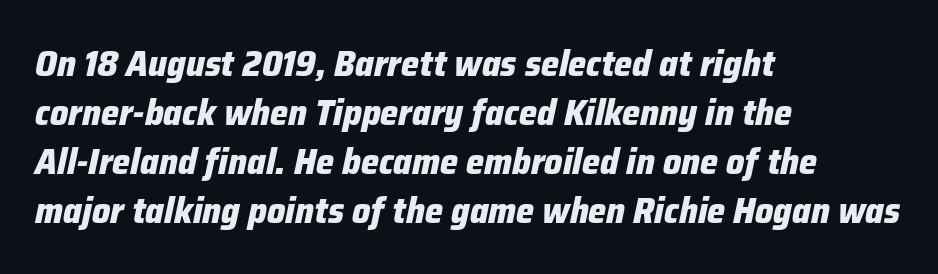
Compared with an ordinary text face, these strokes are far heavier — a full bold. Standard letterfit; no display-style spreading of the glyphs. This rendering features lettering with no underline. Spacing verdict: proportional, widths tailored to each character. The vertical gap from one line to the next is medium.
